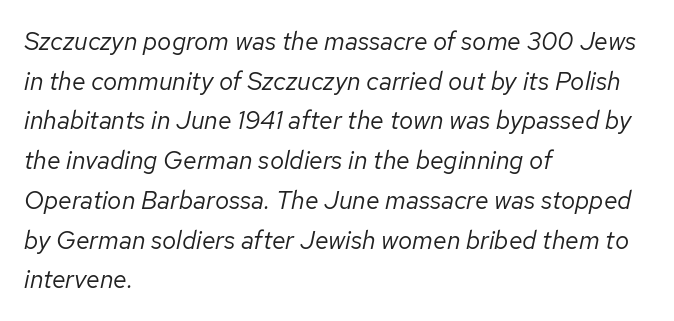
The image shows 25 px text type, italic (leaning right); set left-aligned, normal line spacing (1.59x), normal letter spacing, not underlined.
